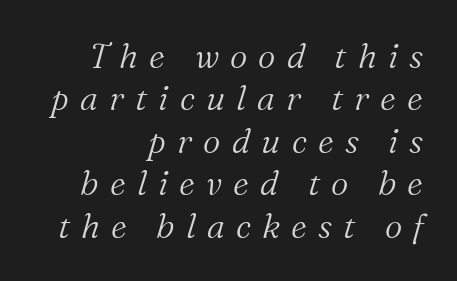
These lines have a slow, spaced-out rhythm from letter to letter. Spacing verdict: proportional, widths tailored to each character. The glyphs look as if they've been sheared to an angle. All the whitespace from short lines collects on the left. Bold? No — there's no thickening of the strokes. Bare-footed words on every line.
